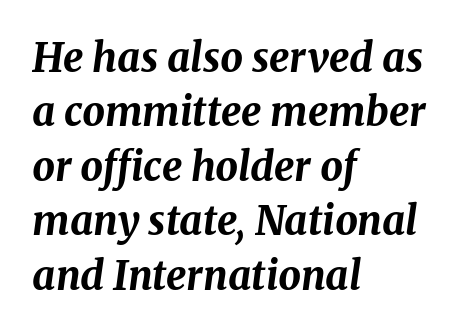
Varying glyph widths throughout — classic text-font behaviour. Italic: yes, the glyphs are oblique. The area under the type is left untouched. Honestly, the row spacing looks completely unremarkable.
